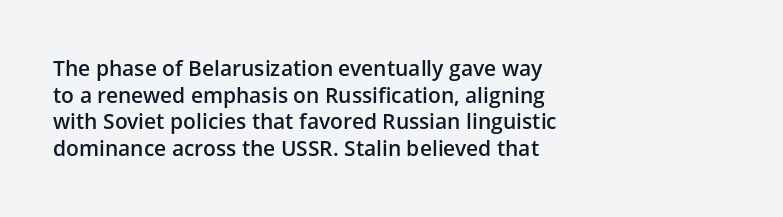
Casual observation: everything's shoved over to the left. Horizontal bands of white between lines are of average thickness. Tracking value appears to be zero — textbook default spacing. The letters stand straight up with perfectly vertical stems. Compared with an ordinary text face, these strokes are moderately heavier — a semibold. Anything drawn beneath the words? Only blank space.
